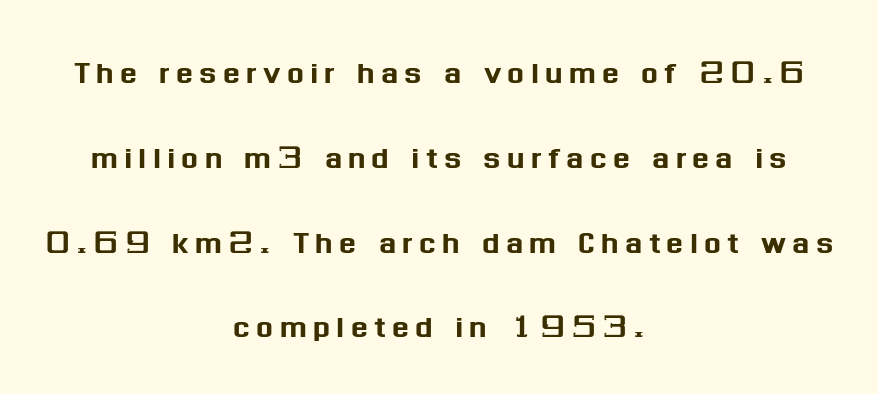
Q: Is the text italic (slanted)? A: No, it is upright.
Q: Is the typeface a serif or a sans-serif typeface? A: Sans-serif.
Q: Is the text underlined? A: No.
Q: How is the paragraph aligned? A: Centered.
Q: Is the spacing between lines tight, normal or loose? A: Loose.
Q: Width (condensed, normal, or wide)? A: Normal.
Q: Stroke contrast? A: Medium.
Q: x-height? A: Medium.
Q: Monospaced? A: No.
